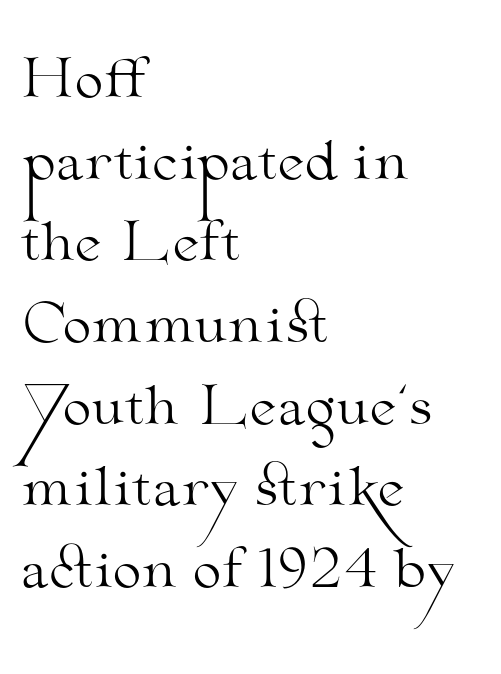
The image shows 52 px light, wide serif type, upright; set left-aligned, normal line spacing (1.57x), normal letter spacing, not underlined; medium stroke contrast and a small x-height.
